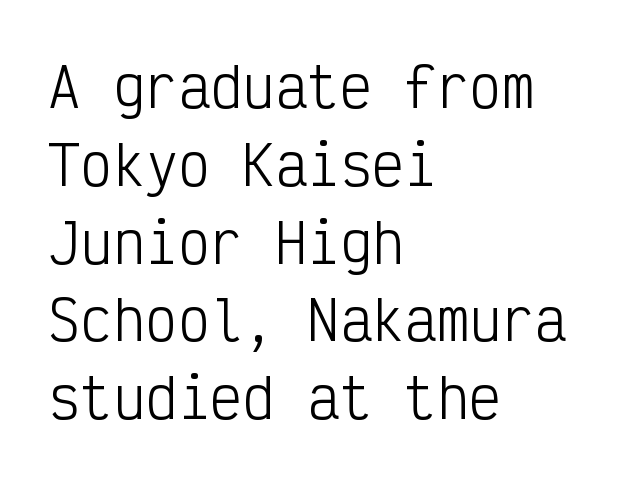
The image shows 54 px light, condensed sans-serif type, upright, monospaced; set left-aligned, normal line spacing (1.44x), normal letter spacing, not underlined; low stroke contrast and a medium x-height.
